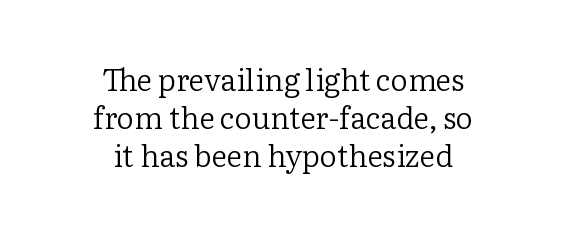
{"serif": "yes", "italic": "no", "bold": "no", "weight": "regular", "width": "normal", "stroke_contrast": "low", "x_height": "medium", "monospaced": "no", "underline": "no", "align": "center", "line_spacing": "normal", "line_spacing_ratio": 1.26, "letter_spacing": "normal", "letter_spacing_em": 0.0, "glyph_px": 30}
